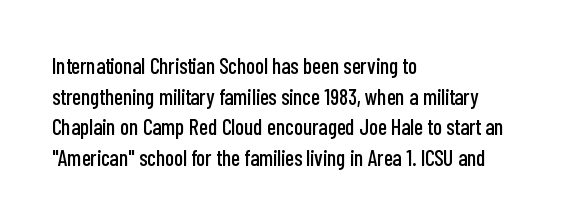
The image shows 22 px text type, upright; set left-aligned, normal line spacing (1.39x), normal letter spacing, not underlined.
